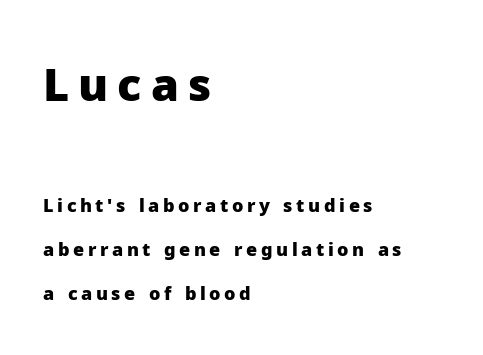
The image shows 45 px heavy sans-serif type, upright; set left-aligned, loose line spacing (2.43x), unusually wide letter spacing (+0.2 em), not underlined; the first (top) block is 2.5x larger; low stroke contrast and a medium x-height.
